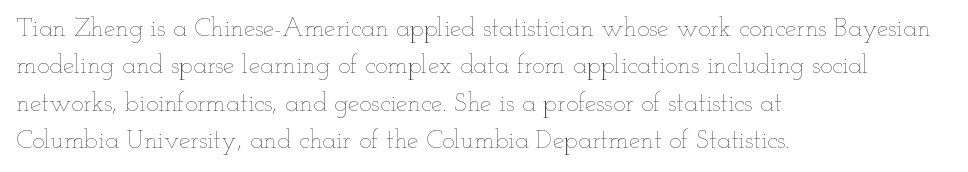
Is the letter spacing exaggerated? No — it looks like the ordinary default. This block has exactly the height ordinary leading produces. This is the regular roman posture of the typeface. Weight: not bold — regular or lighter.
